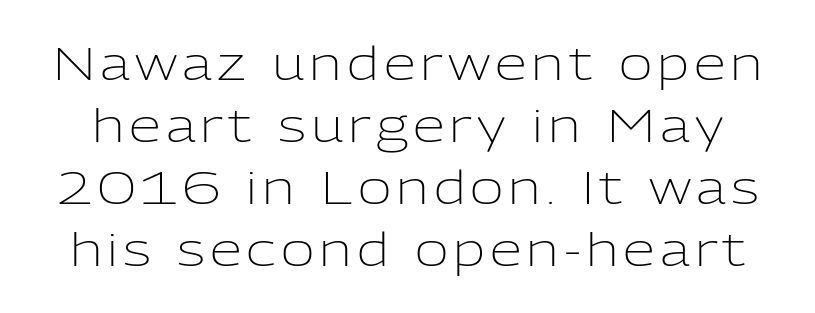
{"serif": "no", "italic": "no", "bold": "no", "weight": "light", "width": "normal", "stroke_contrast": "low", "x_height": "medium", "monospaced": "no", "underline": "no", "line_spacing": "normal", "line_spacing_ratio": 1.35, "glyph_px": 46}
